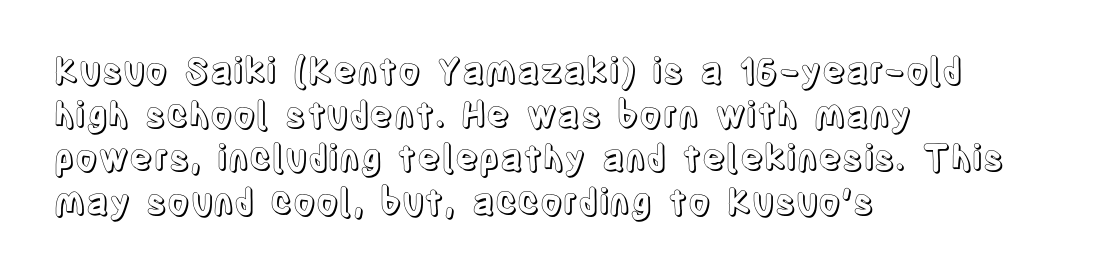
The image shows 35 px condensed type, upright; set left-aligned, normal line spacing (1.25x), normal letter spacing, not underlined; a large x-height.
